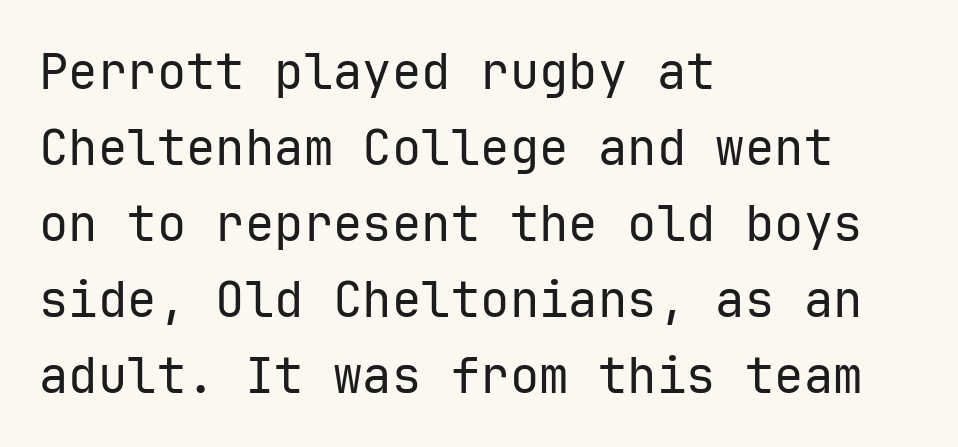
No extra tracking has been applied to these lines. Honestly, there is no underline to notice here at all. If you drew a line through each stem, it would be perfectly vertical. Stems and bowls with no extra thickness — not bold.
